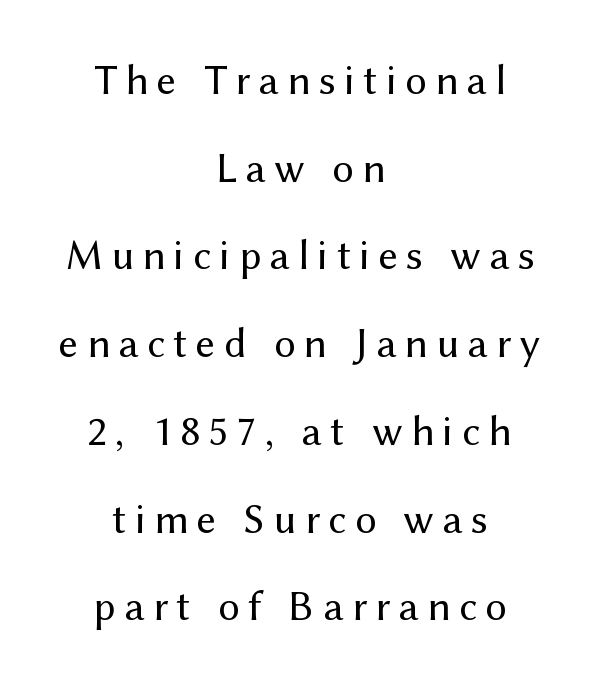
The image shows 43 px regular-weight sans-serif type, upright; set centered, loose line spacing (2.04x), not underlined; medium stroke contrast and a medium x-height.
